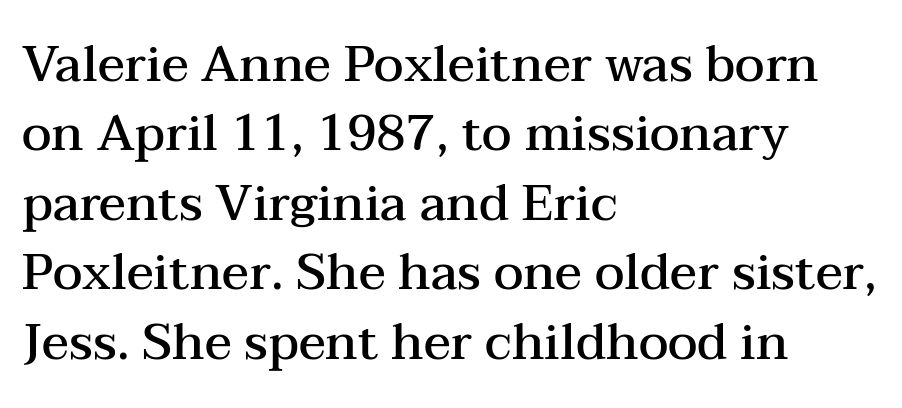
The image shows 50 px semibold, wide serif type, upright; set left-aligned, normal line spacing (1.39x), normal letter spacing, not underlined; medium stroke contrast and a medium x-height.
